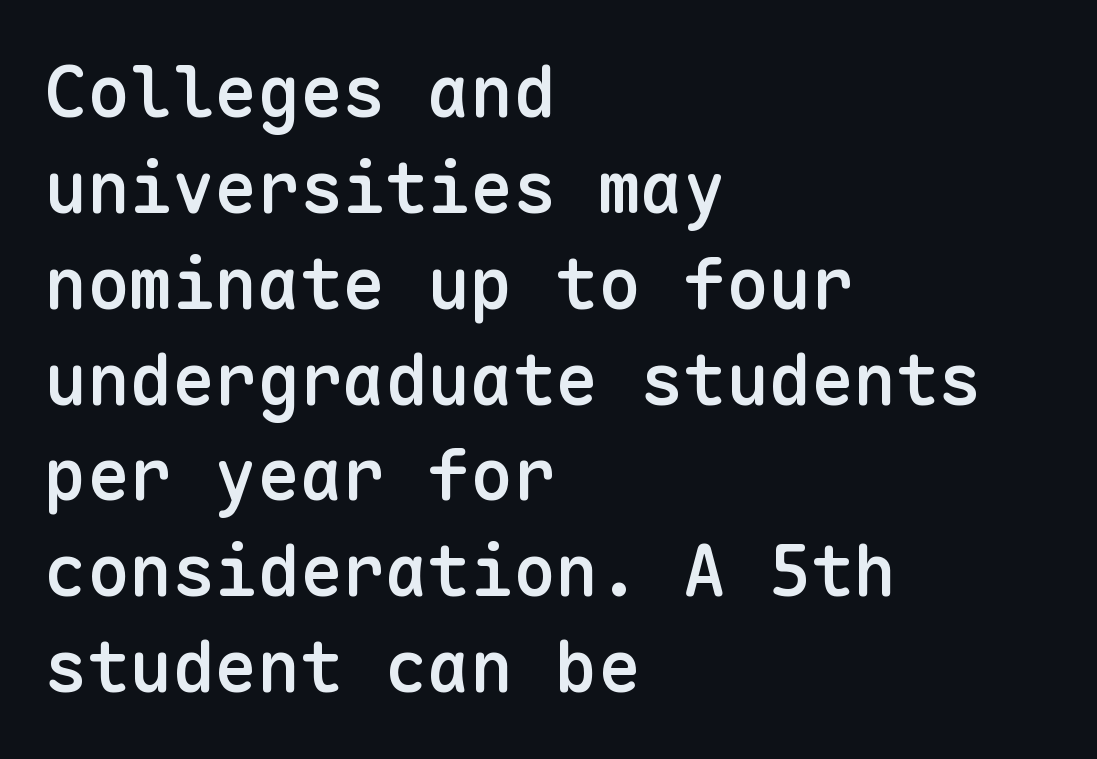
Q: Is the text bold? A: Semi-bold.
Q: Is the text italic (slanted)? A: No, it is upright.
Q: Is the typeface a serif or a sans-serif typeface? A: Sans-serif.
Q: Is the text underlined? A: No.
Q: How is the paragraph aligned? A: Left-aligned.
Q: Is the spacing between letters normal or unusually wide? A: Normal.
Q: Is the spacing between lines tight, normal or loose? A: Normal.
Q: Width (condensed, normal, or wide)? A: Normal.
Q: Stroke contrast? A: Low.
Q: x-height? A: Medium.
Q: Monospaced? A: Yes.
